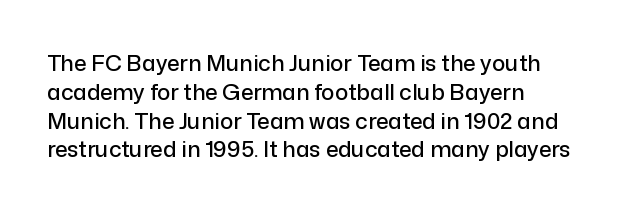
{"italic": "no", "underline": "no", "line_spacing": "normal", "line_spacing_ratio": 1.31, "letter_spacing": "normal", "letter_spacing_em": 0.0, "glyph_px": 22}
